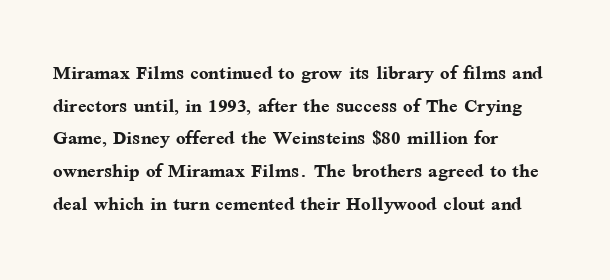
You could call the tracking neutral — neither tight nor loose. Ordinary non-slanted type is in use. Heavy, bold letterforms. Does the copy run flush right? No — it runs flush left. Regular leading.
